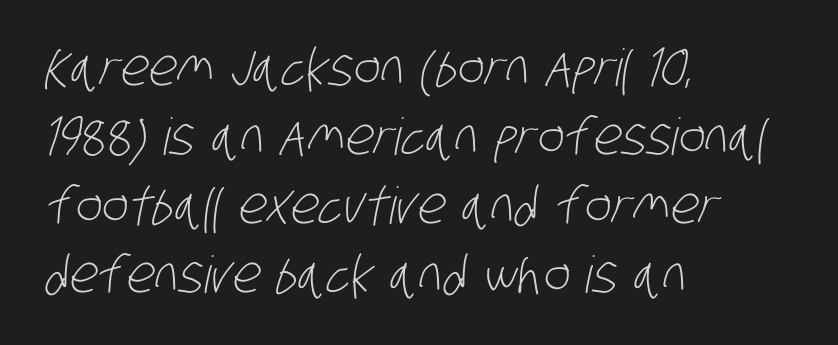
Q: Is the text bold? A: No.
Q: Is the typeface a serif or a sans-serif typeface? A: Sans-serif.
Q: Is the text underlined? A: No.
Q: How is the paragraph aligned? A: Left-aligned.
Q: Is the spacing between letters normal or unusually wide? A: Normal.
Q: Is the spacing between lines tight, normal or loose? A: Normal.
Q: Width (condensed, normal, or wide)? A: Condensed.
Q: Stroke contrast? A: Low.
Q: x-height? A: Large.
Q: Monospaced? A: No.
